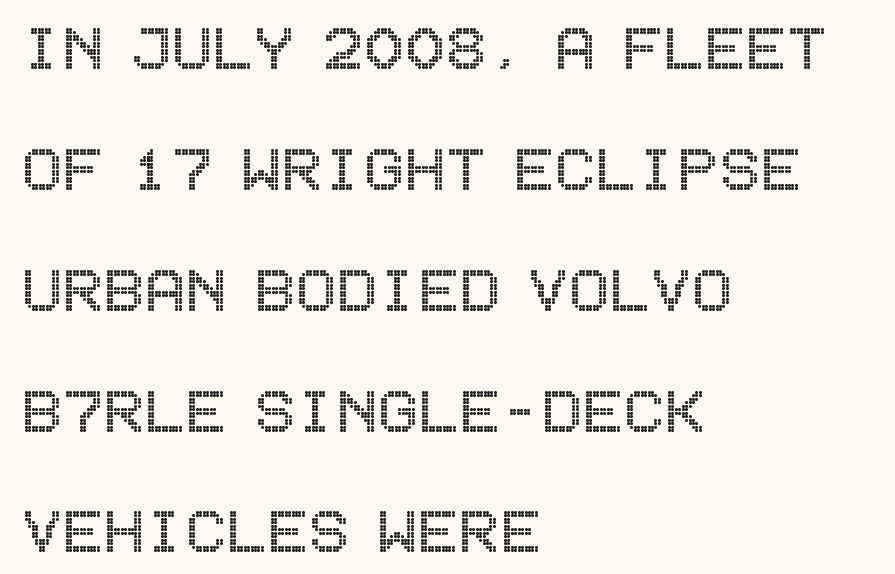
{"italic": "no", "width": "condensed", "x_height": "large", "underline": "no", "align": "left", "line_spacing": "normal", "line_spacing_ratio": 1.59, "letter_spacing": "normal", "letter_spacing_em": 0.0, "glyph_px": 76}
